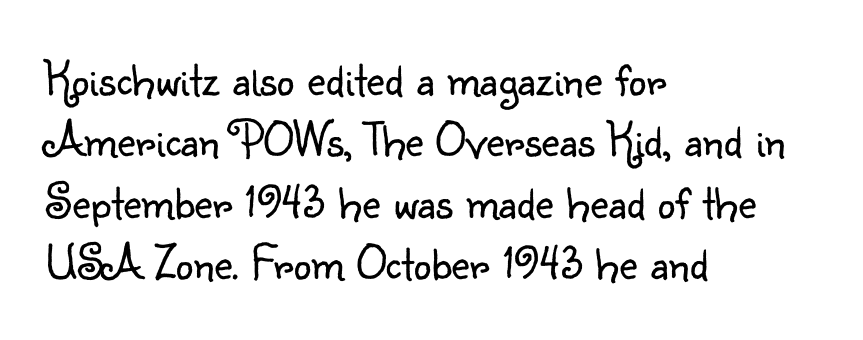
{"serif": "no", "italic": "no", "bold": "no", "weight": "light", "width": "normal", "stroke_contrast": "low", "x_height": "small", "monospaced": "no", "underline": "no", "align": "left", "line_spacing_ratio": 1.23, "letter_spacing": "normal", "letter_spacing_em": 0.0, "glyph_px": 50}
